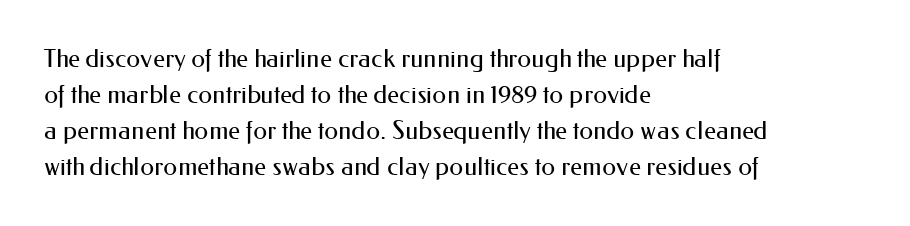
{"italic": "no", "bold": "no", "underline": "no", "align": "left", "line_spacing": "normal", "line_spacing_ratio": 1.44, "letter_spacing": "normal", "letter_spacing_em": 0.0, "glyph_px": 25}
